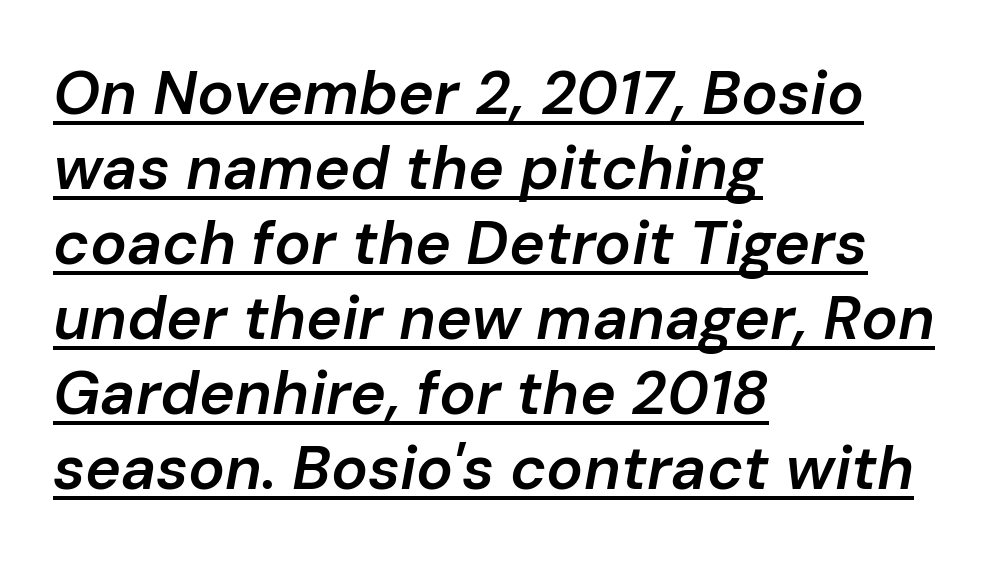
{"italic": "yes", "lean": "right", "slant_degrees": 10, "bold": "semi", "weight": "semibold", "width": "normal", "stroke_contrast": "low", "x_height": "medium", "monospaced": "no", "underline": "yes", "align": "left", "line_spacing_ratio": 1.23, "letter_spacing": "normal", "letter_spacing_em": 0.0, "glyph_px": 61}
